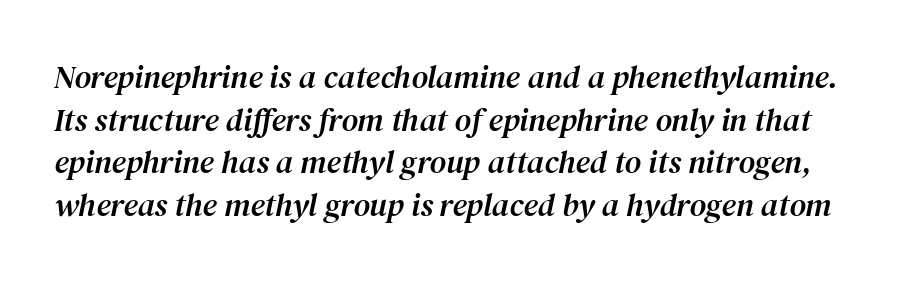
The image shows 32 px serif type, italic (leaning right); set normal line spacing (1.33x), normal letter spacing, not underlined; medium stroke contrast and a medium x-height.
